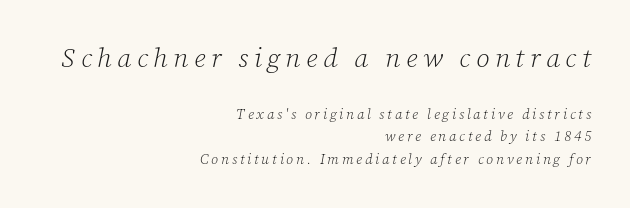
{"italic": "yes", "lean": "right", "slant_degrees": 12, "bold": "no", "underline": "no", "align": "right", "line_spacing": "normal", "line_spacing_ratio": 1.6, "letter_spacing": "wide", "letter_spacing_em": 0.2, "larger_block": "first", "size_ratio": 1.93, "glyph_px": 27}
